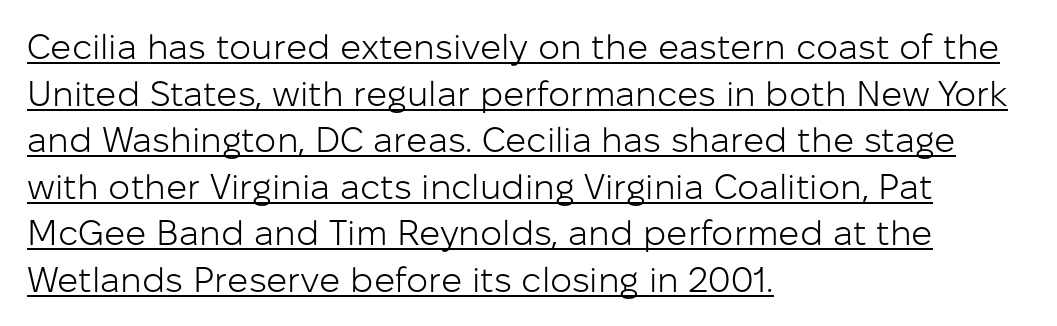
{"serif": "no", "italic": "no", "bold": "no", "weight": "light", "width": "normal", "stroke_contrast": "low", "x_height": "medium", "monospaced": "no", "underline": "yes", "align": "left", "line_spacing": "normal", "line_spacing_ratio": 1.33, "letter_spacing": "normal", "letter_spacing_em": 0.0, "glyph_px": 35}
